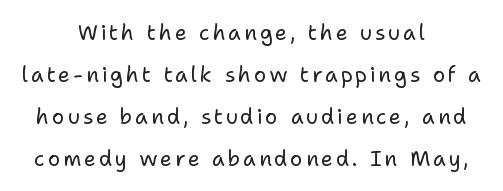
Q: Is the text bold? A: No.
Q: Is the text italic (slanted)? A: No, it is upright.
Q: Is the text underlined? A: No.
Q: How is the paragraph aligned? A: Centered.
Q: Is the spacing between lines tight, normal or loose? A: Loose.
